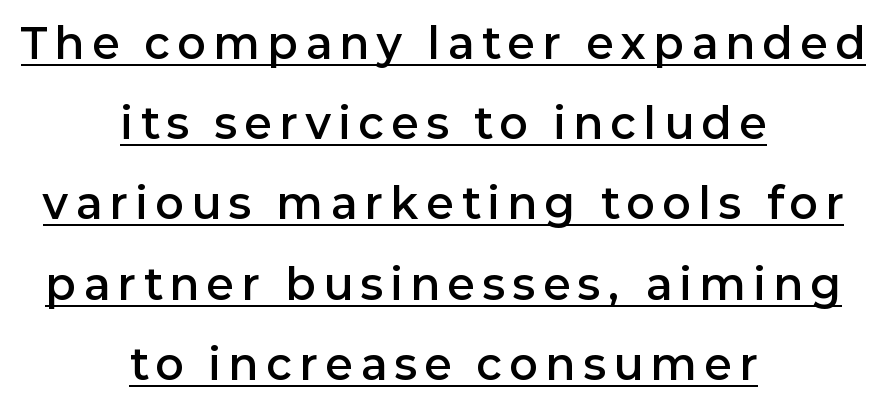
{"serif": "no", "italic": "no", "bold": "semi", "weight": "semibold", "width": "normal", "stroke_contrast": "low", "x_height": "medium", "monospaced": "no", "underline": "yes", "align": "center", "line_spacing": "loose", "line_spacing_ratio": 1.91, "letter_spacing": "wide", "letter_spacing_em": 0.2, "glyph_px": 42}
